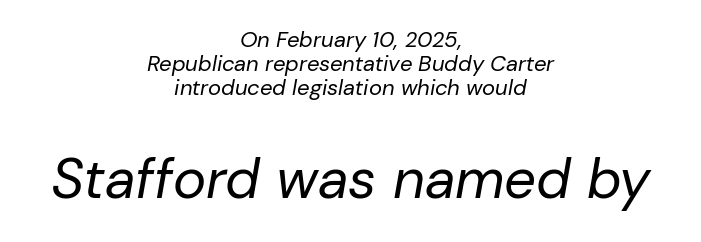
Emphasis-style slanted type is in use. Glyph-to-glyph distance matches everyday printed text. Bare-footed words on every line. Spacing verdict: proportional, widths tailored to each character.
